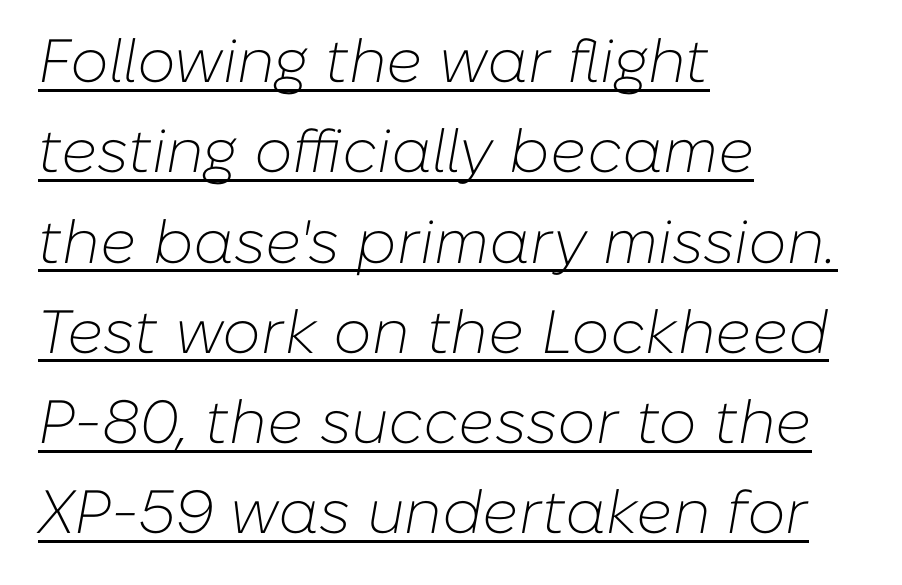
Students, observe: this is what conventionally led text looks like. The passage is arranged the way most books set body copy — flush left. Compared with a typical body face, this is equally light or lighter still. You could call the tracking neutral — neither tight nor loose. This is underlined copy, the kind a proofreader might mark for attention.
